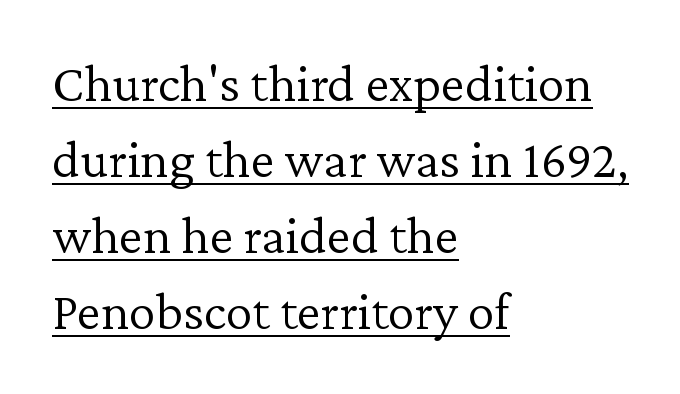
Q: Is the text bold? A: No.
Q: Is the text italic (slanted)? A: No, it is upright.
Q: Is the typeface a serif or a sans-serif typeface? A: Serif.
Q: Is the text underlined? A: Yes.
Q: How is the paragraph aligned? A: Left-aligned.
Q: Is the spacing between letters normal or unusually wide? A: Normal.
Q: Is the spacing between lines tight, normal or loose? A: Normal.
Q: Width (condensed, normal, or wide)? A: Normal.
Q: Stroke contrast? A: Low.
Q: x-height? A: Medium.
Q: Monospaced? A: No.
